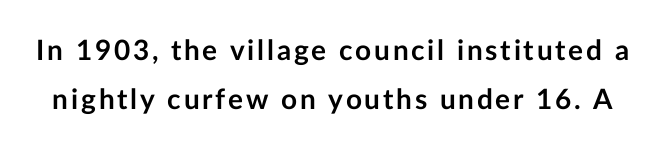
The image shows 28 px semibold sans-serif type, upright; set line spacing 1.76x, not underlined; low stroke contrast and a medium x-height.
